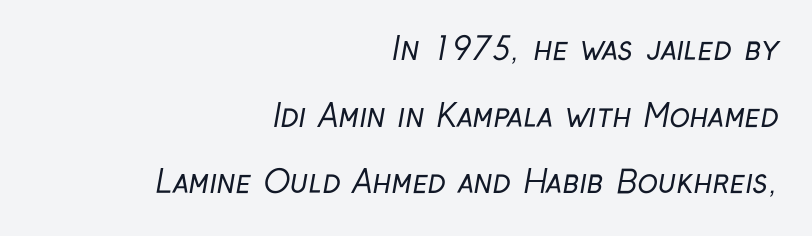
Q: Is the text bold? A: No.
Q: Is the typeface a serif or a sans-serif typeface? A: Sans-serif.
Q: Is the text underlined? A: No.
Q: How is the paragraph aligned? A: Right-aligned.
Q: Is the spacing between letters normal or unusually wide? A: Normal.
Q: Is the spacing between lines tight, normal or loose? A: Loose.
Q: Width (condensed, normal, or wide)? A: Condensed.
Q: Stroke contrast? A: Low.
Q: x-height? A: Medium.
Q: Monospaced? A: No.
